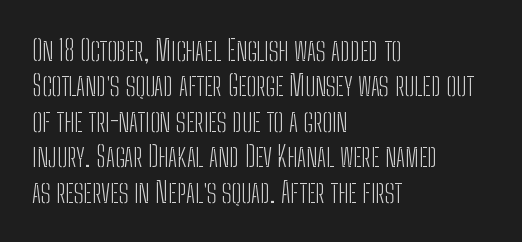
{"serif": "no", "italic": "no", "bold": "no", "weight": "light", "width": "condensed", "stroke_contrast": "low", "x_height": "medium", "monospaced": "no", "underline": "no", "align": "left", "line_spacing_ratio": 1.22, "letter_spacing": "normal", "letter_spacing_em": 0.0, "glyph_px": 29}
